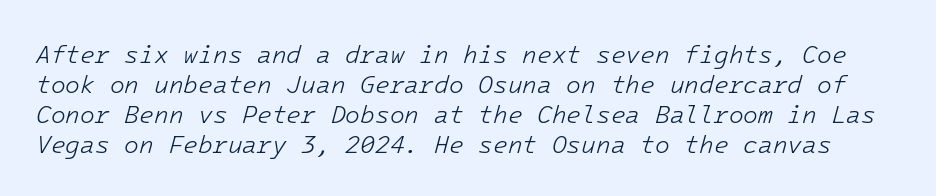
{"italic": "yes", "lean": "right", "slant_degrees": 16, "bold": "no", "underline": "no", "line_spacing": "normal", "line_spacing_ratio": 1.25, "letter_spacing": "normal", "letter_spacing_em": 0.0, "glyph_px": 24}
